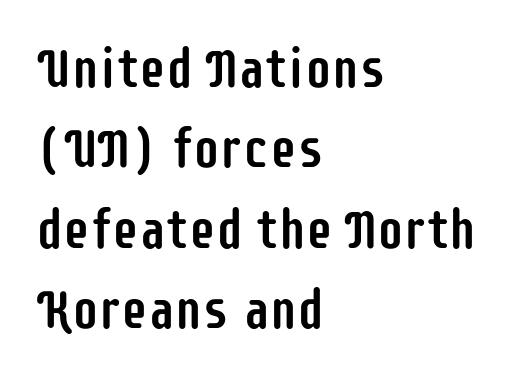
If you drew a line through each stem, it would be perfectly vertical. The gaps between neighbouring characters are ordinary and unremarkable. A classic flush-left, rag-right setting is used for this passage. In terms of letterform style, serifs are entirely absent.
